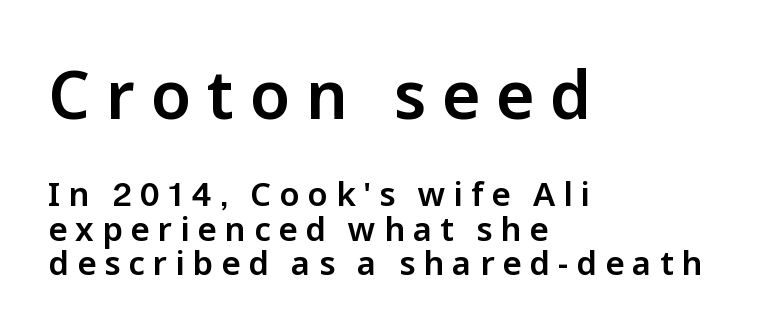
{"serif": "no", "italic": "no", "width": "normal", "stroke_contrast": "low", "x_height": "medium", "monospaced": "no", "underline": "no", "align": "left", "line_spacing": "tight", "line_spacing_ratio": 1.05, "letter_spacing": "wide", "letter_spacing_em": 0.24, "larger_block": "first", "size_ratio": 2.0, "glyph_px": 66}
